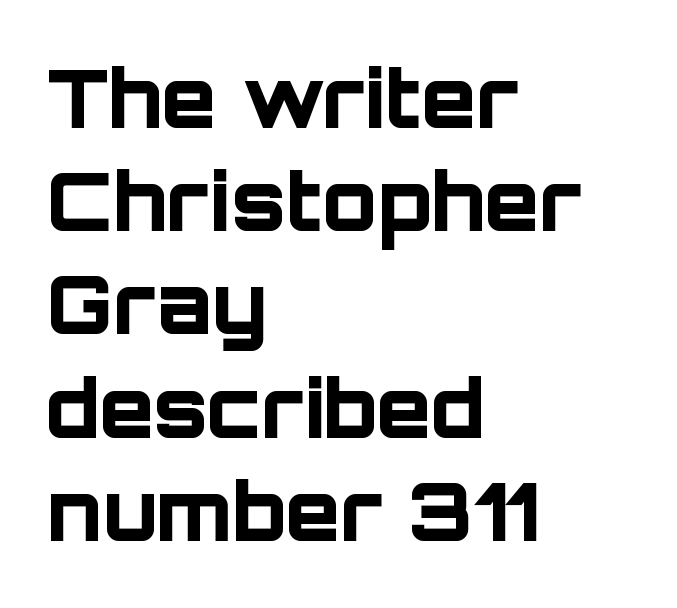
Q: Is the text bold? A: Yes.
Q: Is the text italic (slanted)? A: No, it is upright.
Q: Is the typeface a serif or a sans-serif typeface? A: Sans-serif.
Q: Is the text underlined? A: No.
Q: How is the paragraph aligned? A: Left-aligned.
Q: Is the spacing between letters normal or unusually wide? A: Normal.
Q: Is the spacing between lines tight, normal or loose? A: Normal.
Q: Width (condensed, normal, or wide)? A: Normal.
Q: Stroke contrast? A: Low.
Q: x-height? A: Large.
Q: Monospaced? A: No.
